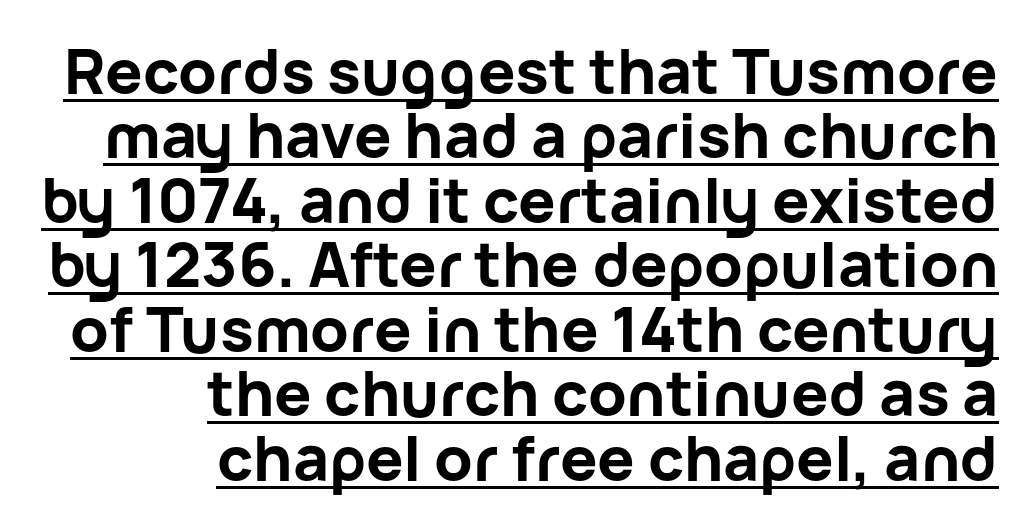
The image shows 62 px bold sans-serif type, upright; set right-aligned, tight line spacing (1.04x), normal letter spacing, underlined; low stroke contrast and a medium x-height.
